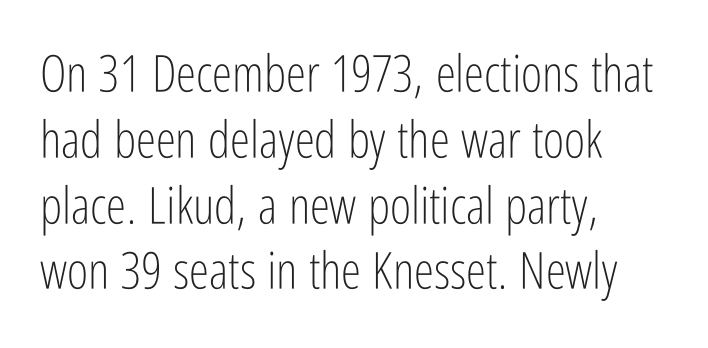
Ink coverage per letter is moderate at most. Ascenders rise straight up at ninety degrees. Horizontal alignment here is leftward, the default for most running prose. This sample has the flowing, uneven cadence of proportional lettering. Type without underlining.
